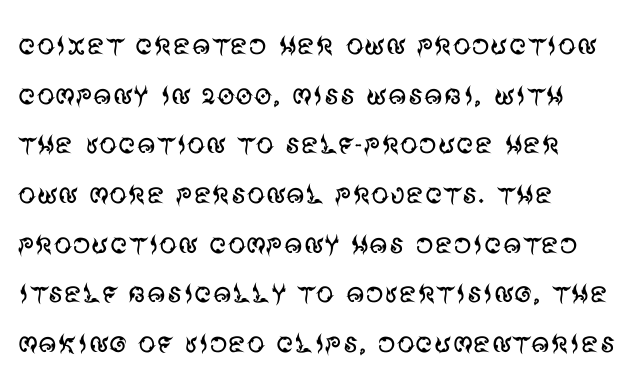
The image shows 36 px regular-weight sans-serif type, upright; set left-aligned, normal line spacing (1.38x), normal letter spacing, not underlined; medium stroke contrast and a large x-height.
